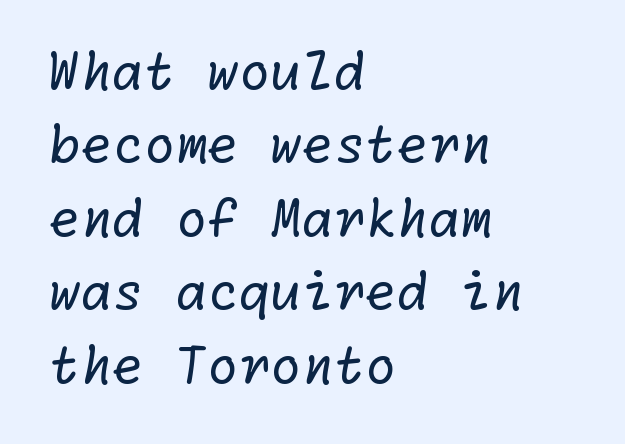
The image shows 51 px regular-weight sans-serif type; set left-aligned, normal line spacing (1.44x), normal letter spacing, not underlined; low stroke contrast and a medium x-height.
